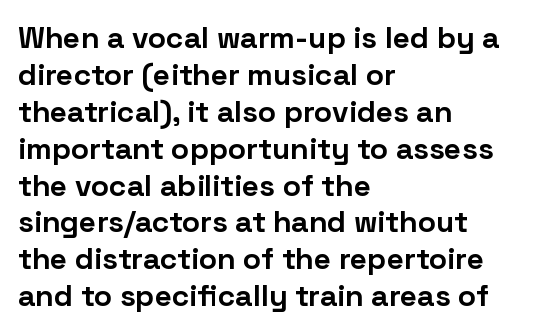
{"serif": "no", "italic": "no", "bold": "yes", "weight": "bold", "width": "normal", "stroke_contrast": "low", "x_height": "medium", "monospaced": "no", "underline": "no", "align": "left", "line_spacing_ratio": 1.23, "letter_spacing": "normal", "letter_spacing_em": 0.0, "glyph_px": 30}
